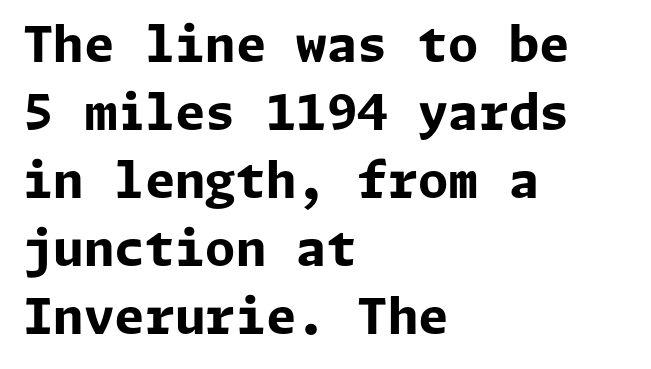
{"serif": "no", "italic": "no", "bold": "yes", "weight": "bold", "width": "normal", "stroke_contrast": "low", "x_height": "medium", "underline": "no", "align": "left", "line_spacing": "normal", "line_spacing_ratio": 1.39, "letter_spacing": "normal", "letter_spacing_em": 0.0, "glyph_px": 49}
